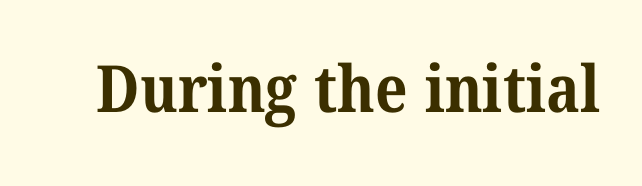
{"serif": "yes", "bold": "yes", "weight": "bold", "width": "normal", "stroke_contrast": "medium", "x_height": "medium", "monospaced": "no", "underline": "no", "letter_spacing": "normal", "letter_spacing_em": 0.0, "glyph_px": 65}
